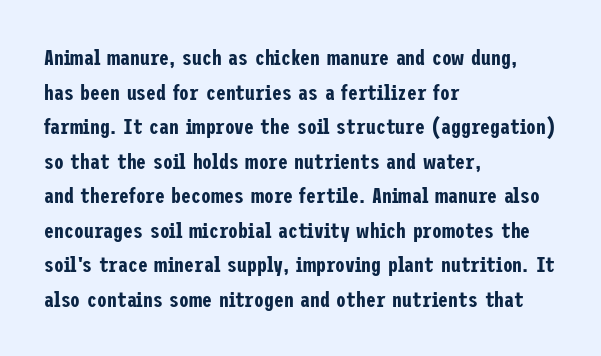
The setting favours the left margin, as ordinary paragraphs usually do. The letters stand straight up with perfectly vertical stems. Baseline-to-baseline distance is the conventional proportion of letter height. Beneath every word, the page is bare. Is the letter spacing exaggerated? No — it looks like the ordinary default.
